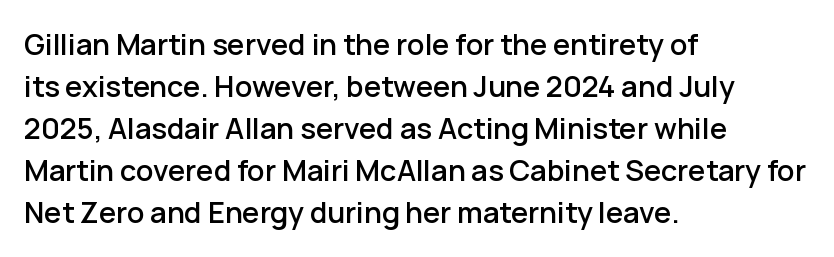
Glance below the letters and you will spot only blank space. This sample keeps an unexceptional amount of space between lines. The letters sit at their default tracking, neither squeezed nor spread. Serif or sans? Sans — the stroke terminals are bare. Varying glyph widths throughout — classic text-font behaviour. The font's upright variant was chosen for this text.
